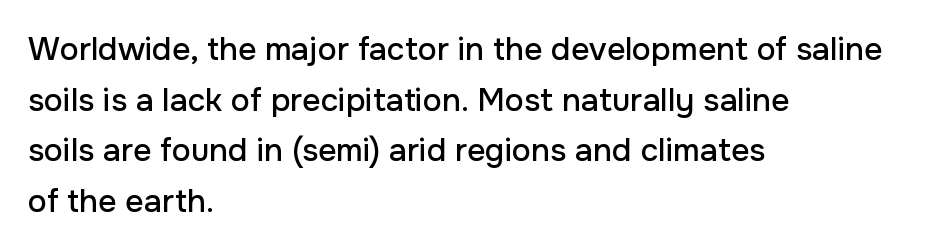
The image shows 32 px sans-serif type, upright; set left-aligned, normal line spacing (1.58x), normal letter spacing, not underlined; low stroke contrast and a medium x-height.
